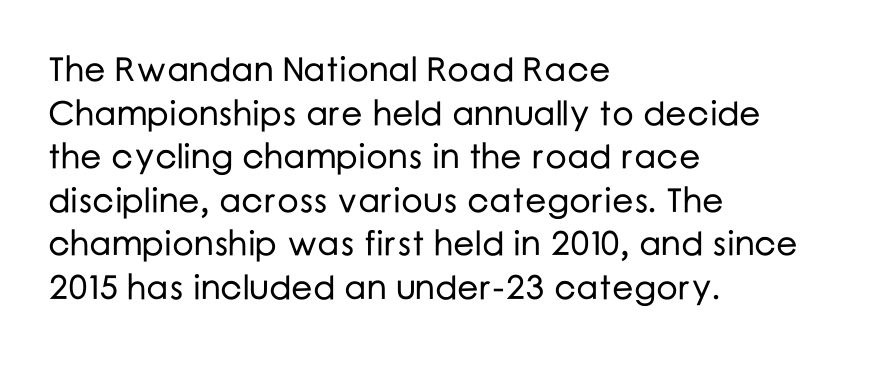
{"serif": "no", "italic": "no", "width": "normal", "stroke_contrast": "low", "x_height": "medium", "monospaced": "no", "underline": "no", "align": "left", "line_spacing": "normal", "line_spacing_ratio": 1.28, "letter_spacing": "normal", "letter_spacing_em": 0.0, "glyph_px": 34}
